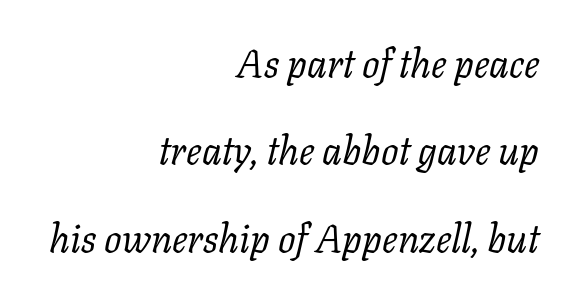
Notice the wide empty band between every row — that's loose leading. The typeface chosen for these lines features serifs. The rendering uses natural spacing where letterforms have individual widths. This rendering features lettering with no underline. Nothing unusual about the tracking: characters are spaced as the font intends. This reads as an unemphasized weight, regular at the heaviest.
